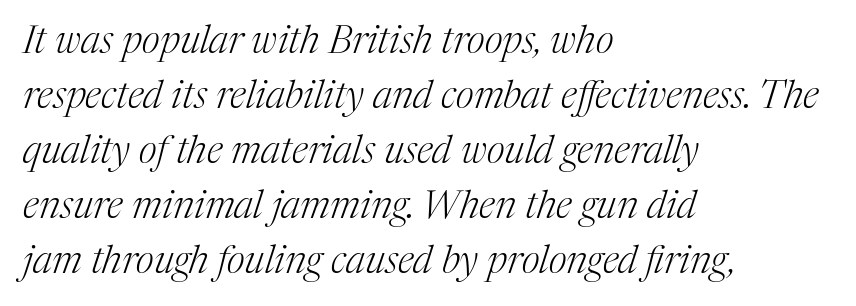
Observe the ordinary spacing: letters are neighbours, not strangers. The ragged edge is on the right, which tells us the setting is flush left. What kind of face is this? One with serifs. The strokes are not fattened; the text isn't bold. The zone under the glyphs is completely vacant.
